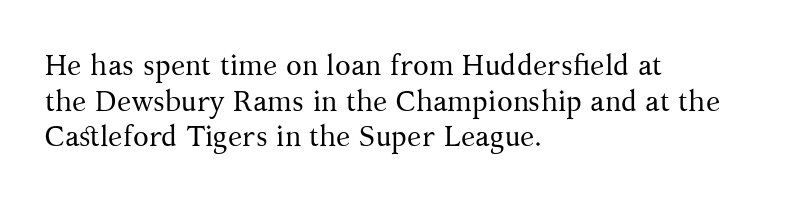
The type is set solid horizontally, with unmodified tracking. Is this a heavy cut? Hardly; it is regular or lighter. You can tell from the footed stems that serif type was used. Clear beneath every line of the passage. The paragraph has a hard left edge and a soft right edge.
